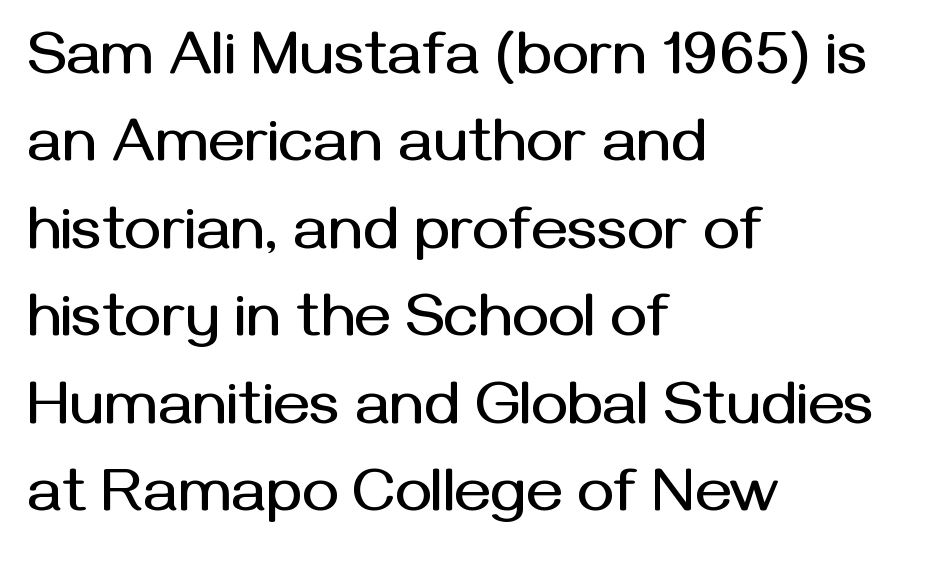
The space directly below the letters is spotless. The compositor pushed each line to the left boundary. The rendering uses natural spacing where letterforms have individual widths. Type style note: lacks serifs. The vertical gap from one line to the next is medium.
